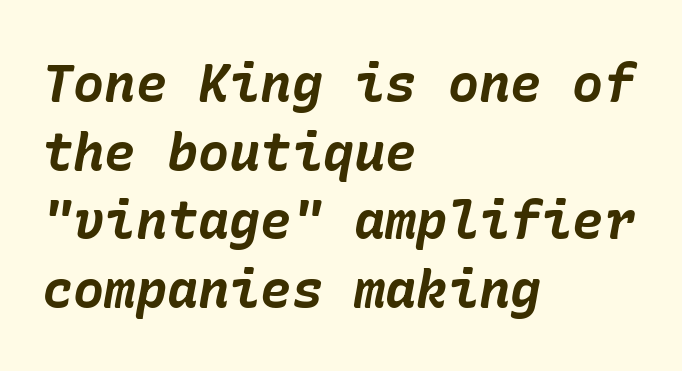
{"italic": "yes", "lean": "right", "slant_degrees": 10, "bold": "yes", "weight": "bold", "width": "normal", "stroke_contrast": "low", "x_height": "medium", "underline": "no", "align": "left", "line_spacing": "normal", "line_spacing_ratio": 1.32, "letter_spacing": "normal", "letter_spacing_em": 0.0, "glyph_px": 52}
